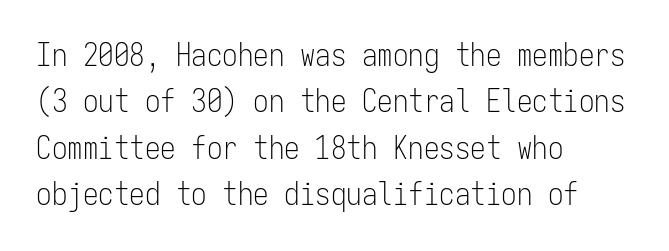
Q: Is the text bold? A: No.
Q: Is the text italic (slanted)? A: No, it is upright.
Q: Is the typeface a serif or a sans-serif typeface? A: Sans-serif.
Q: Is the text underlined? A: No.
Q: How is the paragraph aligned? A: Left-aligned.
Q: Is the spacing between letters normal or unusually wide? A: Normal.
Q: Is the spacing between lines tight, normal or loose? A: Normal.
Q: Width (condensed, normal, or wide)? A: Condensed.
Q: Stroke contrast? A: Low.
Q: x-height? A: Medium.
Q: Monospaced? A: Yes.
